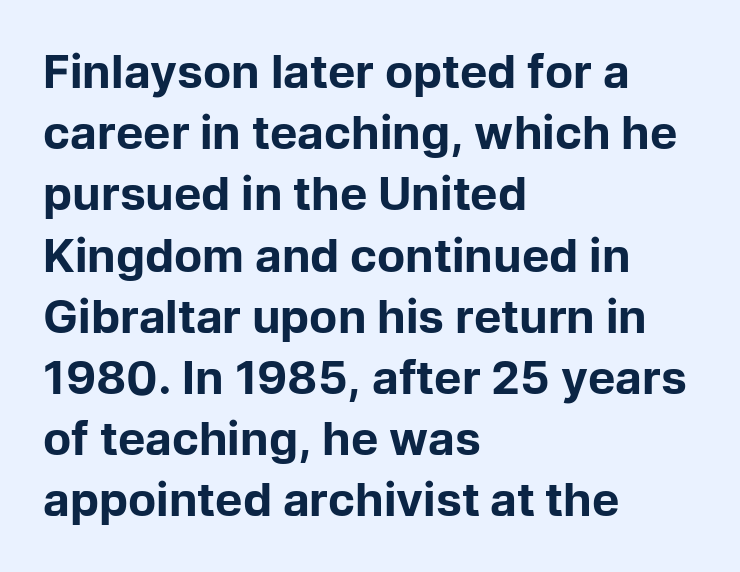
Q: Is the text bold? A: Yes.
Q: Is the text italic (slanted)? A: No, it is upright.
Q: Is the typeface a serif or a sans-serif typeface? A: Sans-serif.
Q: Is the text underlined? A: No.
Q: How is the paragraph aligned? A: Left-aligned.
Q: Is the spacing between letters normal or unusually wide? A: Normal.
Q: Is the spacing between lines tight, normal or loose? A: Normal.
Q: Width (condensed, normal, or wide)? A: Normal.
Q: Stroke contrast? A: Low.
Q: x-height? A: Medium.
Q: Monospaced? A: No.
